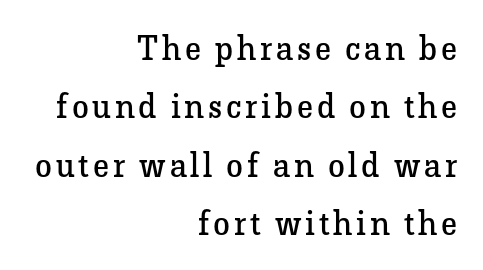
Q: Is the text bold? A: No.
Q: Is the text italic (slanted)? A: No, it is upright.
Q: Is the typeface a serif or a sans-serif typeface? A: Serif.
Q: Is the text underlined? A: No.
Q: How is the paragraph aligned? A: Right-aligned.
Q: Width (condensed, normal, or wide)? A: Normal.
Q: Stroke contrast? A: Low.
Q: x-height? A: Medium.
Q: Monospaced? A: No.
